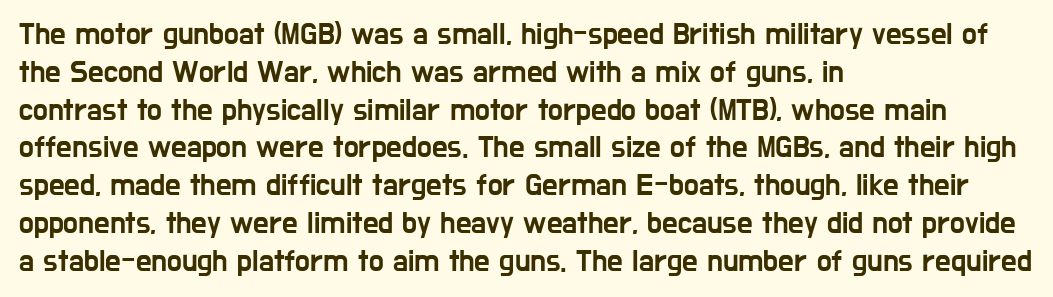
The horizontal fit of the characters is conventional and even. The paragraph shown leans on its left margin. Decoration check: the copy has no underline. Proportional: the letters do not fall into vertical columns. Letterform terminals end flat and unadorned throughout the passage. Ascenders rise straight up at ninety degrees.
